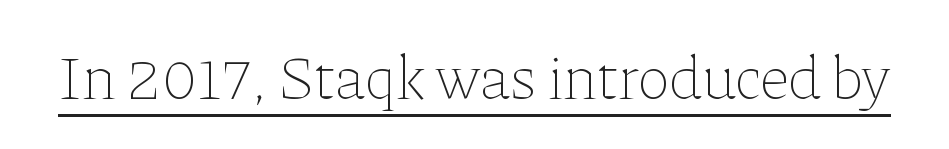
{"italic": "no", "bold": "no", "weight": "thin", "width": "normal", "stroke_contrast": "low", "x_height": "medium", "monospaced": "no", "underline": "yes", "letter_spacing": "normal", "letter_spacing_em": 0.0, "glyph_px": 62}
